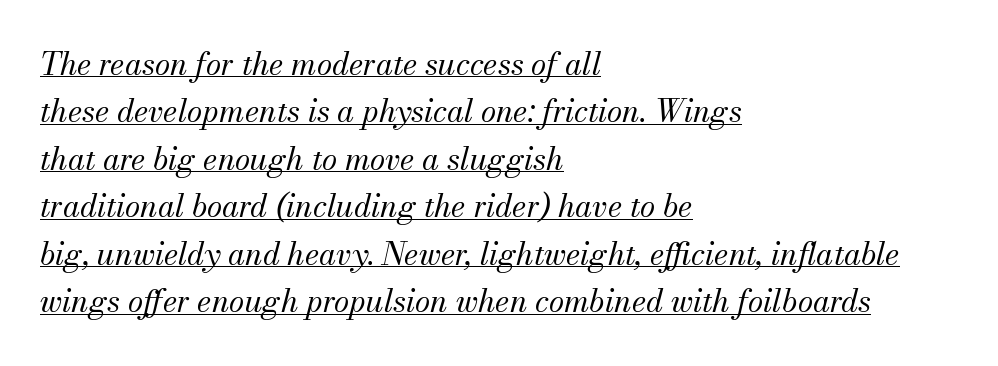
Q: Is the text bold? A: No.
Q: Is the text italic (slanted)? A: Yes, it leans right by about 13 degrees.
Q: Is the typeface a serif or a sans-serif typeface? A: Serif.
Q: Is the text underlined? A: Yes.
Q: How is the paragraph aligned? A: Left-aligned.
Q: Is the spacing between letters normal or unusually wide? A: Normal.
Q: Is the spacing between lines tight, normal or loose? A: Normal.
Q: Width (condensed, normal, or wide)? A: Normal.
Q: Stroke contrast? A: Medium.
Q: x-height? A: Small.
Q: Monospaced? A: No.
